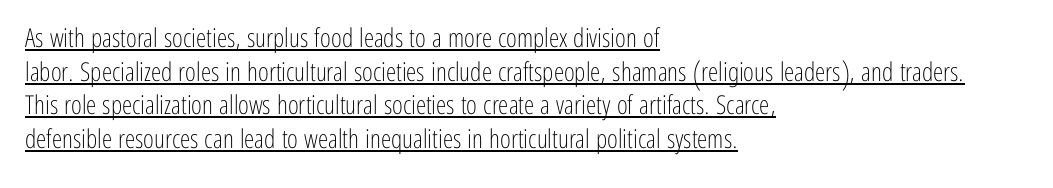
Q: Is the text bold? A: No.
Q: Is the text italic (slanted)? A: No, it is upright.
Q: Is the text underlined? A: Yes.
Q: How is the paragraph aligned? A: Left-aligned.
Q: Is the spacing between letters normal or unusually wide? A: Normal.
Q: Is the spacing between lines tight, normal or loose? A: Normal.
